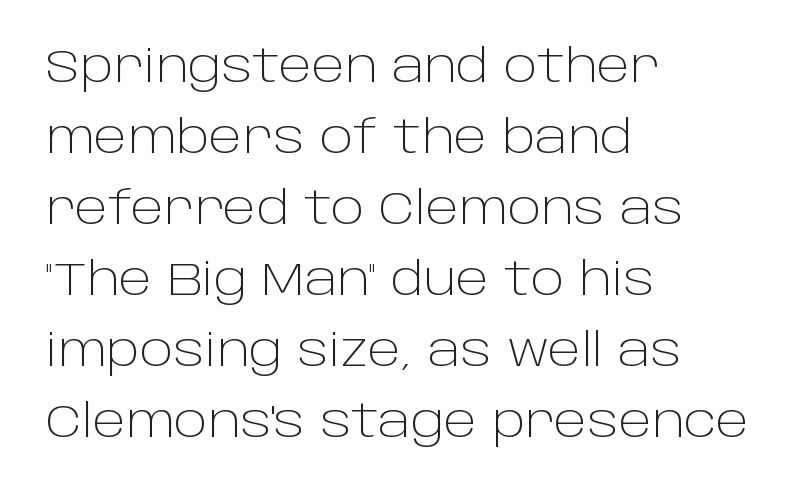
The image shows 45 px light sans-serif type, upright; set left-aligned, normal line spacing (1.58x), normal letter spacing, not underlined; low stroke contrast and a large x-height.
